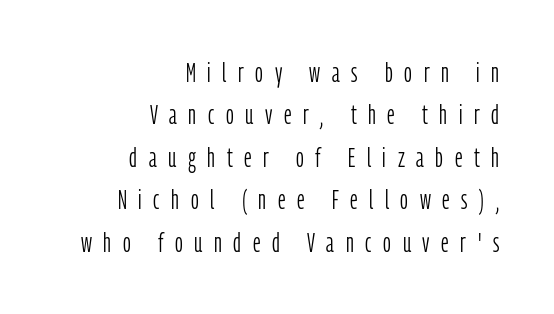
{"italic": "no", "bold": "no", "underline": "no", "align": "right", "line_spacing": "normal", "line_spacing_ratio": 1.57, "letter_spacing": "wide", "letter_spacing_em": 0.43, "glyph_px": 27}
